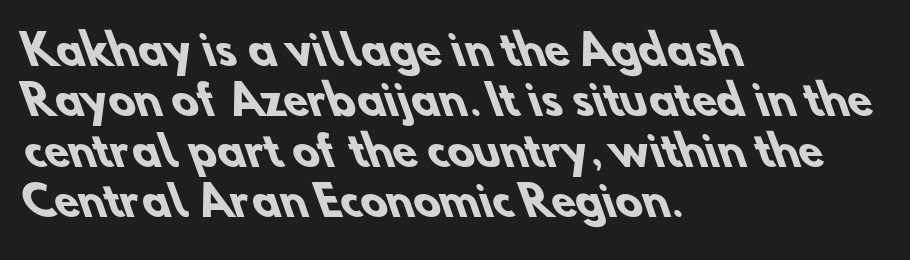
Only glyphs here, with clear space below each row. Stroke thickness is high; the sample reads as a true bold. A classic flush-left, rag-right setting is used for this passage. How are the letters spaced? Ordinarily, with no added tracking. Notice how descenders clear the ascenders below comfortably — that's standard leading.
